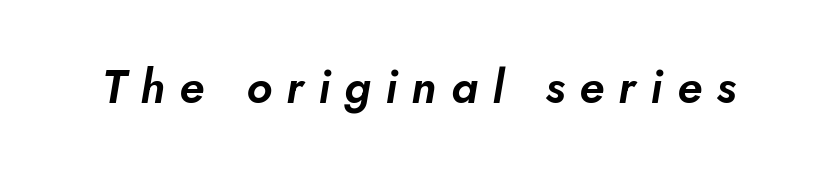
The tracking jumps out immediately: characters are airy and widely separated. This sample uses an oblique cut, with every glyph tilted off the vertical. This sample has the flowing, uneven cadence of proportional lettering. The passage shown is not underscored anywhere.
